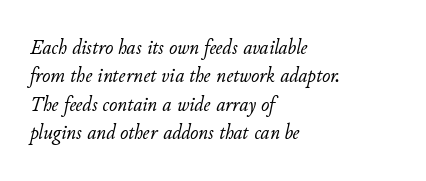
{"italic": "yes", "lean": "right", "slant_degrees": 11, "bold": "no", "underline": "no", "align": "left", "line_spacing": "normal", "line_spacing_ratio": 1.29, "letter_spacing": "normal", "letter_spacing_em": 0.0, "glyph_px": 22}
